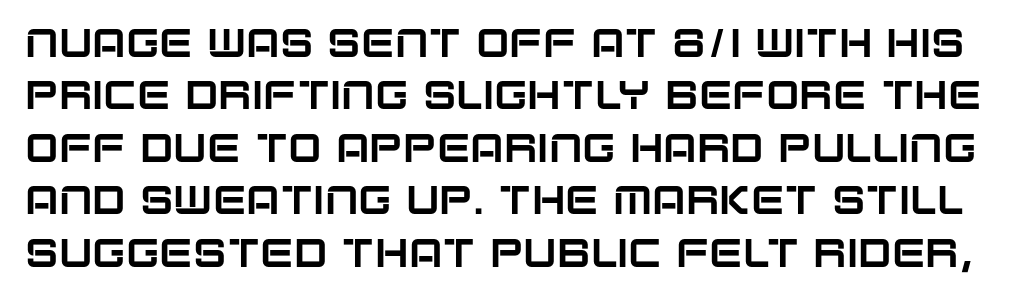
Q: Is the text italic (slanted)? A: No, it is upright.
Q: Is the typeface a serif or a sans-serif typeface? A: Sans-serif.
Q: Is the text underlined? A: No.
Q: Is the spacing between letters normal or unusually wide? A: Normal.
Q: Is the spacing between lines tight, normal or loose? A: Normal.
Q: Width (condensed, normal, or wide)? A: Normal.
Q: Stroke contrast? A: Low.
Q: x-height? A: Large.
Q: Monospaced? A: No.
